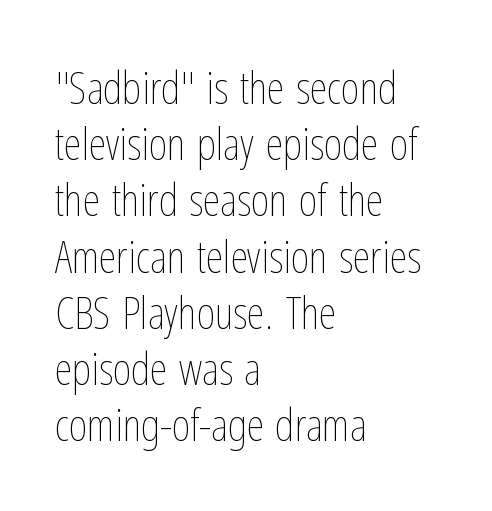
The image shows 45 px thin, condensed type, upright; set left-aligned, normal line spacing (1.25x), normal letter spacing, not underlined; low stroke contrast and a medium x-height.
